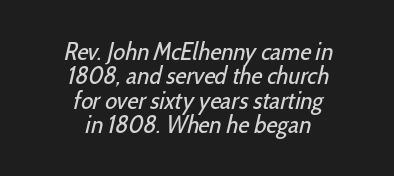
{"bold": "no", "underline": "no", "align": "center", "line_spacing": "tight", "line_spacing_ratio": 0.98, "letter_spacing": "normal", "letter_spacing_em": 0.0, "glyph_px": 25}
